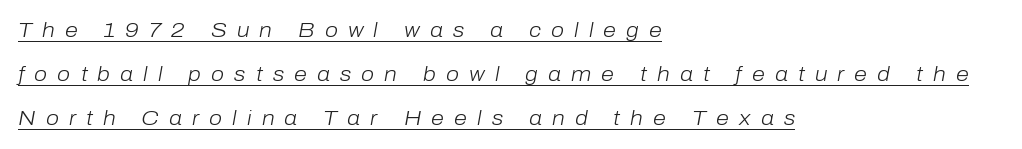
Q: Is the text bold? A: No.
Q: Is the text italic (slanted)? A: Yes, it leans right by about 10 degrees.
Q: Is the text underlined? A: Yes.
Q: How is the paragraph aligned? A: Left-aligned.
Q: Is the spacing between letters normal or unusually wide? A: Unusually wide.
Q: Is the spacing between lines tight, normal or loose? A: Loose.
